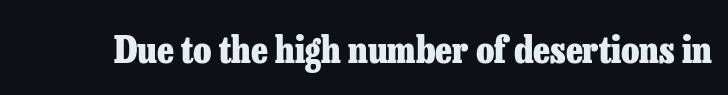
Q: Is the text bold? A: Yes.
Q: Is the text italic (slanted)? A: No, it is upright.
Q: Is the typeface a serif or a sans-serif typeface? A: Serif.
Q: Is the text underlined? A: No.
Q: Is the spacing between letters normal or unusually wide? A: Normal.
Q: Width (condensed, normal, or wide)? A: Normal.
Q: Stroke contrast? A: Low.
Q: x-height? A: Medium.
Q: Monospaced? A: No.
